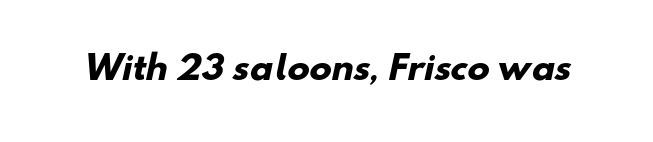
The image shows 33 px heavy sans-serif type; set normal letter spacing, not underlined; low stroke contrast and a small x-height.
